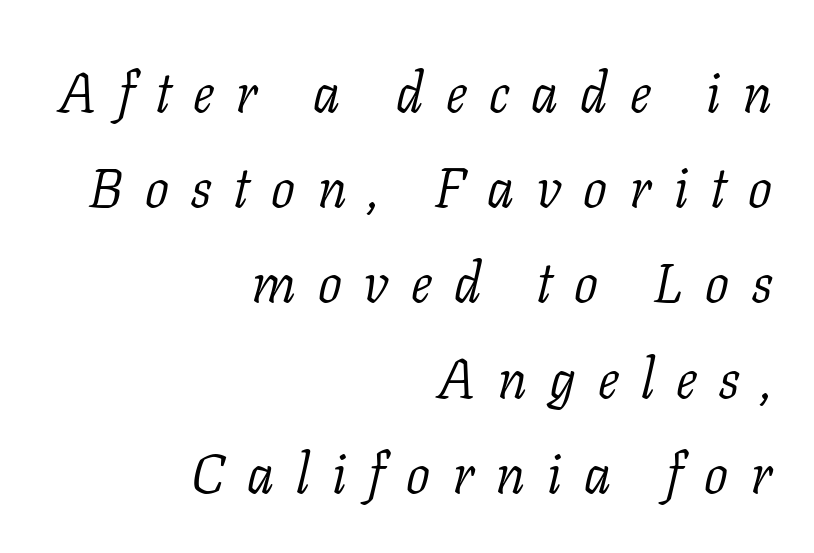
{"serif": "yes", "italic": "yes", "lean": "right", "slant_degrees": 11, "bold": "no", "weight": "light", "width": "normal", "stroke_contrast": "low", "x_height": "medium", "monospaced": "no", "underline": "no", "align": "right", "line_spacing": "normal", "line_spacing_ratio": 1.7, "letter_spacing": "wide", "letter_spacing_em": 0.4, "glyph_px": 56}
